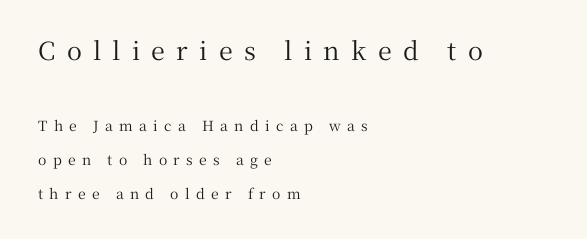
The line-height multiplier appears high, well above default. A classic flush-left, rag-right setting is used for this passage. In terms of letterspacing, this is a distinctly airy, spread setting. A bare baseline throughout the passage. Visually, the top section dominates because its glyphs are scaled up. Posture: straight, roman, zero tilt.
